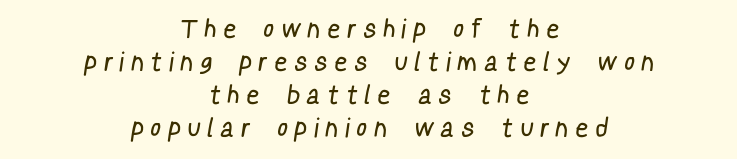
Q: Is the text bold? A: No.
Q: Is the text underlined? A: No.
Q: How is the paragraph aligned? A: Centered.
Q: Is the spacing between letters normal or unusually wide? A: Unusually wide.
Q: Is the spacing between lines tight, normal or loose? A: Normal.
